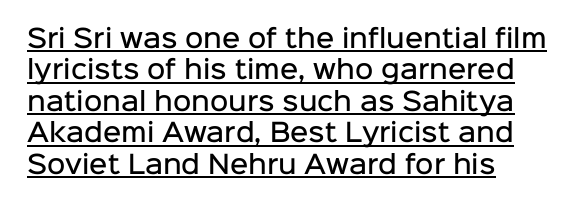
The image shows 25 px text type, upright; set left-aligned, normal line spacing (1.26x), normal letter spacing, underlined.
